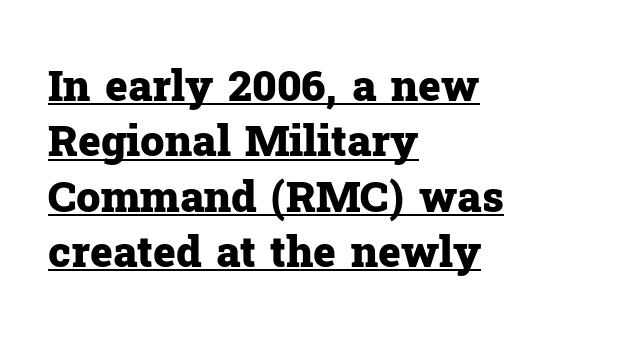
{"serif": "yes", "italic": "no", "bold": "yes", "weight": "heavy", "width": "normal", "stroke_contrast": "low", "x_height": "medium", "monospaced": "no", "underline": "yes", "align": "left", "line_spacing": "normal", "line_spacing_ratio": 1.29, "letter_spacing": "normal", "letter_spacing_em": 0.0, "glyph_px": 43}
